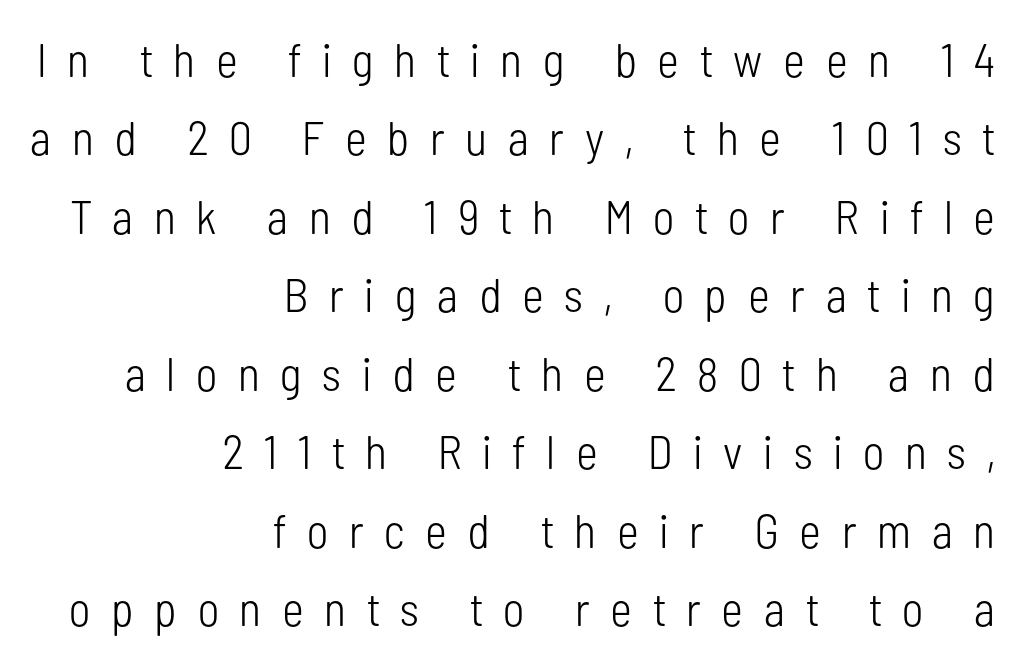
Q: Is the text bold? A: No.
Q: Is the text italic (slanted)? A: No, it is upright.
Q: Is the typeface a serif or a sans-serif typeface? A: Sans-serif.
Q: Is the text underlined? A: No.
Q: How is the paragraph aligned? A: Right-aligned.
Q: Is the spacing between letters normal or unusually wide? A: Unusually wide.
Q: Is the spacing between lines tight, normal or loose? A: Normal.
Q: Width (condensed, normal, or wide)? A: Condensed.
Q: Stroke contrast? A: Low.
Q: x-height? A: Medium.
Q: Monospaced? A: No.
